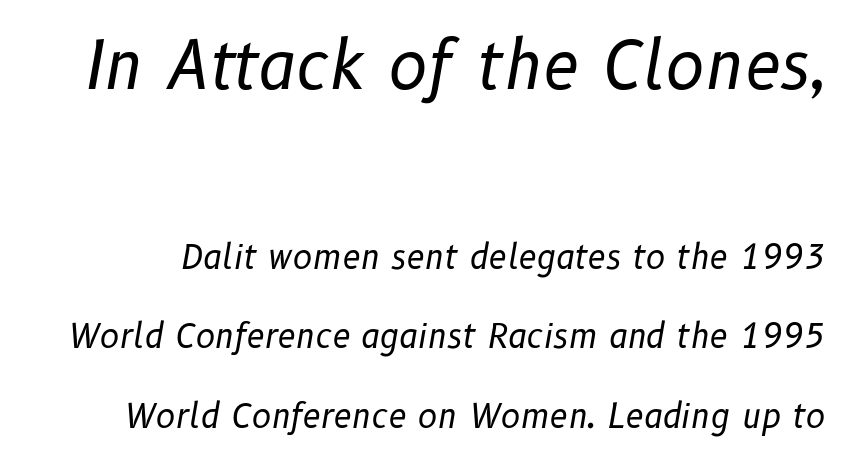
Think of a printed novel: that variable character pitch is what you see here. Note: larger setting up top, smaller setting below. Nobody drew a line under any word here. Summary of weight: not heavy and not bold. An italicized treatment has been applied to the whole sample. The passage shown has conventional tracking throughout.
